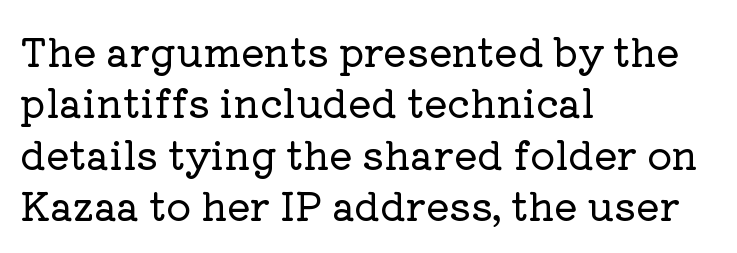
Q: Is the text italic (slanted)? A: No, it is upright.
Q: Is the typeface a serif or a sans-serif typeface? A: Serif.
Q: Is the text underlined? A: No.
Q: How is the paragraph aligned? A: Left-aligned.
Q: Is the spacing between letters normal or unusually wide? A: Normal.
Q: Is the spacing between lines tight, normal or loose? A: Normal.
Q: Width (condensed, normal, or wide)? A: Normal.
Q: Stroke contrast? A: Low.
Q: x-height? A: Medium.
Q: Monospaced? A: No.
